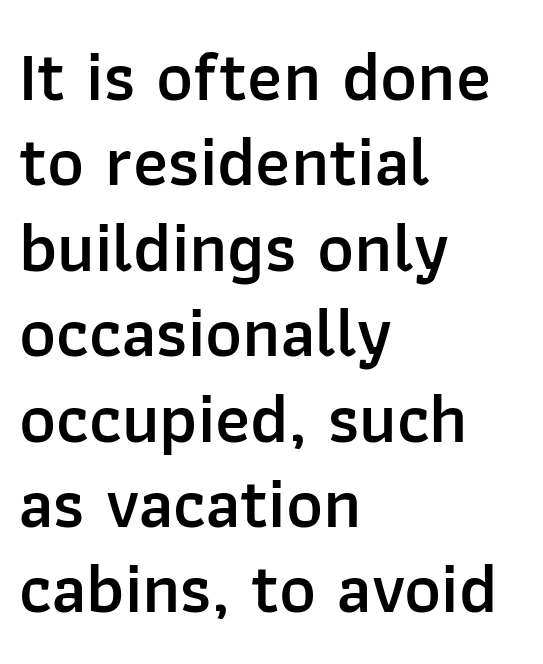
The image shows 70 px semibold sans-serif type, upright; set left-aligned, line spacing 1.22x, normal letter spacing, not underlined; low stroke contrast and a medium x-height.
